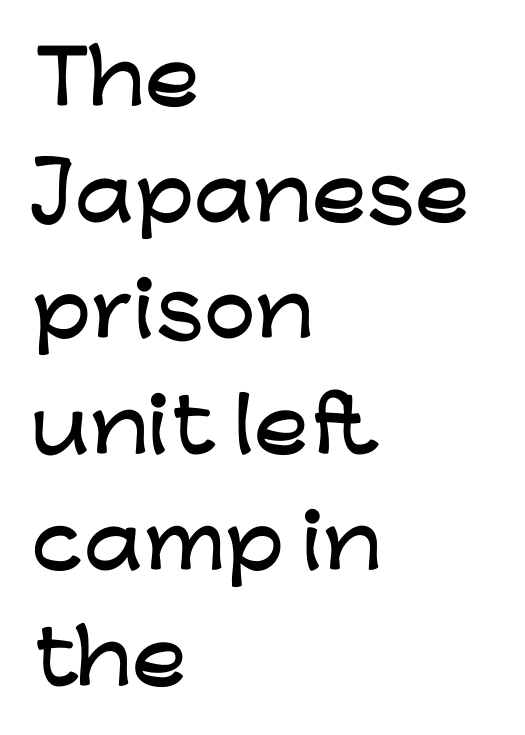
The image shows 73 px wide sans-serif type, upright; set left-aligned, normal line spacing (1.59x), normal letter spacing, not underlined; low stroke contrast and a medium x-height.
